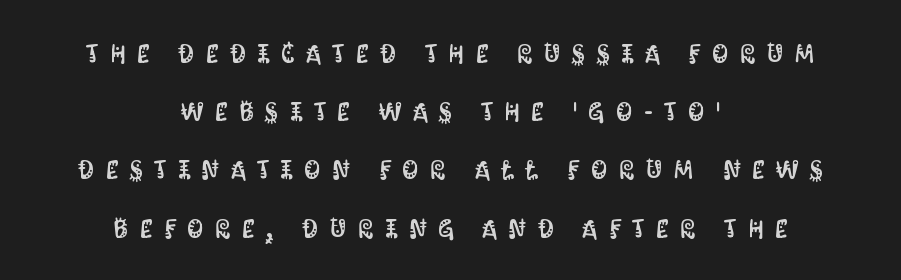
Q: Is the text italic (slanted)? A: No, it is upright.
Q: Is the text underlined? A: No.
Q: How is the paragraph aligned? A: Centered.
Q: Is the spacing between letters normal or unusually wide? A: Unusually wide.
Q: Is the spacing between lines tight, normal or loose? A: Loose.
